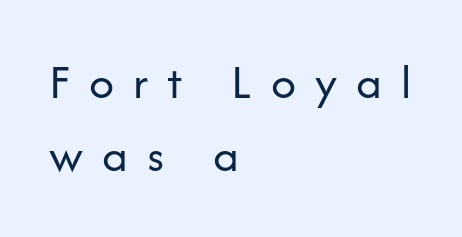
The image shows 49 px regular-weight sans-serif type, upright; set left-aligned, normal line spacing (1.48x), unusually wide letter spacing (+0.39 em), not underlined; low stroke contrast and a medium x-height.
